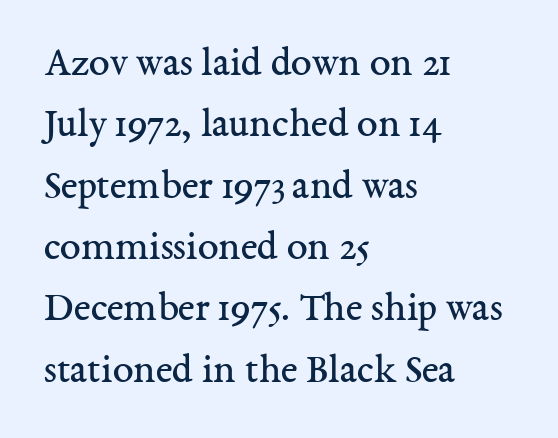
Q: Is the text bold? A: No.
Q: Is the text italic (slanted)? A: No, it is upright.
Q: Is the typeface a serif or a sans-serif typeface? A: Serif.
Q: Is the text underlined? A: No.
Q: How is the paragraph aligned? A: Left-aligned.
Q: Is the spacing between letters normal or unusually wide? A: Normal.
Q: Is the spacing between lines tight, normal or loose? A: Normal.
Q: Width (condensed, normal, or wide)? A: Normal.
Q: Stroke contrast? A: Medium.
Q: x-height? A: Medium.
Q: Monospaced? A: No.
